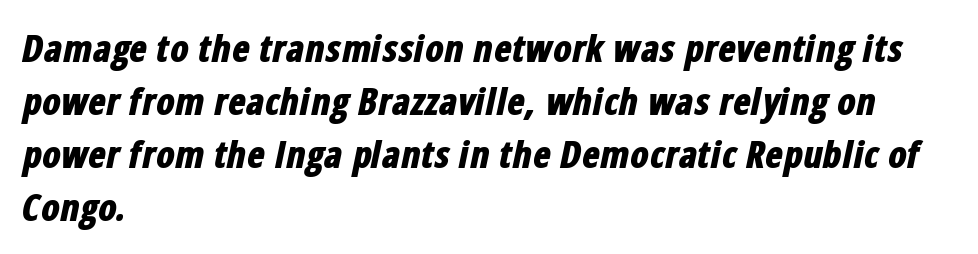
Q: Is the text bold? A: Yes.
Q: Is the text italic (slanted)? A: Yes, it leans right by about 12 degrees.
Q: Is the text underlined? A: No.
Q: How is the paragraph aligned? A: Left-aligned.
Q: Is the spacing between letters normal or unusually wide? A: Normal.
Q: Is the spacing between lines tight, normal or loose? A: Normal.
Q: Width (condensed, normal, or wide)? A: Condensed.
Q: Stroke contrast? A: Low.
Q: x-height? A: Medium.
Q: Monospaced? A: No.
